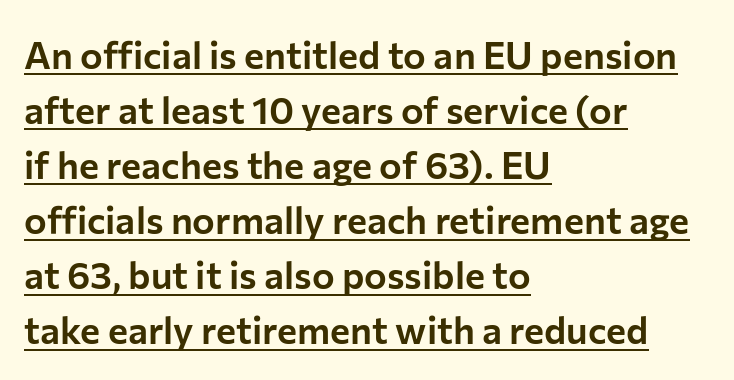
{"serif": "no", "italic": "no", "width": "normal", "stroke_contrast": "low", "x_height": "medium", "monospaced": "no", "underline": "yes", "align": "left", "line_spacing": "normal", "line_spacing_ratio": 1.45, "letter_spacing": "normal", "letter_spacing_em": 0.0, "glyph_px": 38}
